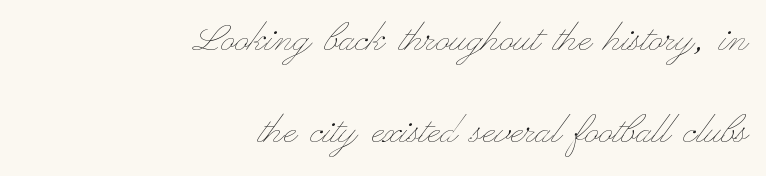
The image shows 48 px thin, wide type; set right-aligned, loose line spacing (1.92x), normal letter spacing, not underlined; low stroke contrast and a small x-height.
